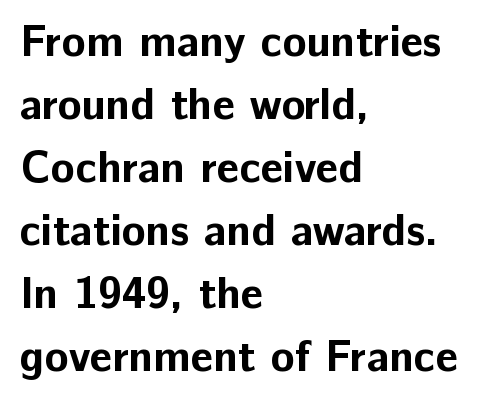
The image shows 44 px bold sans-serif type, upright; set left-aligned, normal line spacing (1.43x), normal letter spacing, not underlined; low stroke contrast and a medium x-height.
